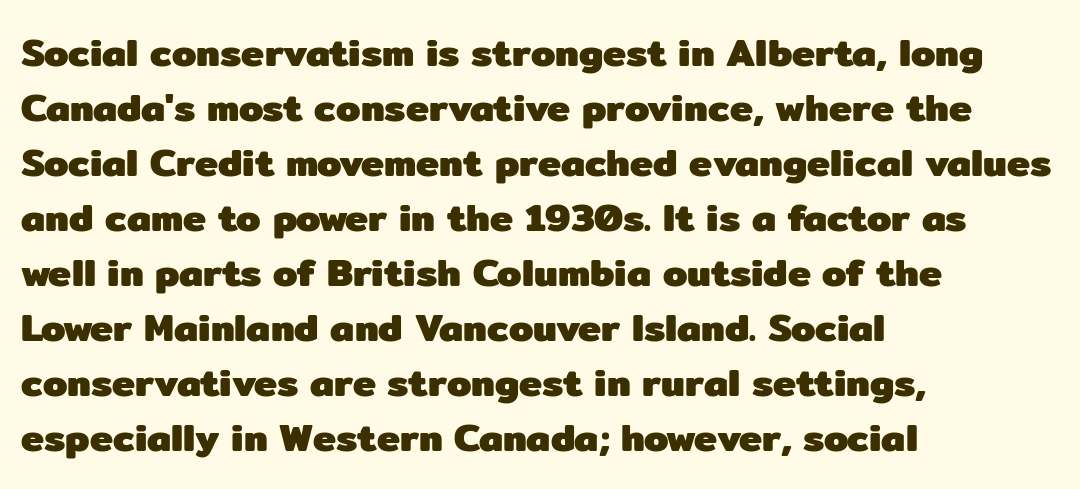
Q: Is the text bold? A: Yes.
Q: Is the text italic (slanted)? A: No, it is upright.
Q: Is the typeface a serif or a sans-serif typeface? A: Sans-serif.
Q: Is the text underlined? A: No.
Q: How is the paragraph aligned? A: Left-aligned.
Q: Is the spacing between letters normal or unusually wide? A: Normal.
Q: Is the spacing between lines tight, normal or loose? A: Normal.
Q: Width (condensed, normal, or wide)? A: Normal.
Q: Stroke contrast? A: Low.
Q: x-height? A: Medium.
Q: Monospaced? A: No.
